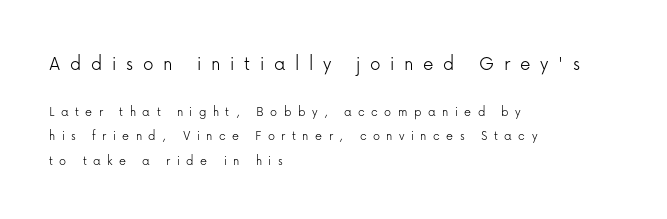
All the whitespace from short lines collects on the right. The rendering shrinks the type as you move from the upper chunk to the lower. Caption: face not bold, strokes unweighted. Underline: absent. You can tell it's not italic because the verticals are truly vertical.
